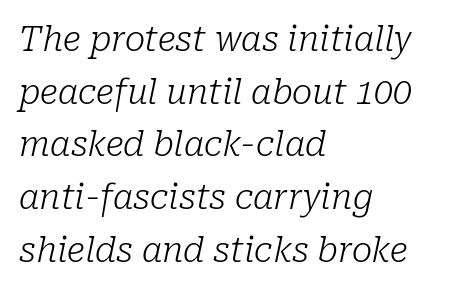
Q: Is the text bold? A: No.
Q: Is the text italic (slanted)? A: Yes, it leans right by about 10 degrees.
Q: Is the typeface a serif or a sans-serif typeface? A: Serif.
Q: Is the text underlined? A: No.
Q: How is the paragraph aligned? A: Left-aligned.
Q: Is the spacing between letters normal or unusually wide? A: Normal.
Q: Is the spacing between lines tight, normal or loose? A: Normal.
Q: Width (condensed, normal, or wide)? A: Normal.
Q: Stroke contrast? A: Low.
Q: x-height? A: Medium.
Q: Monospaced? A: No.
